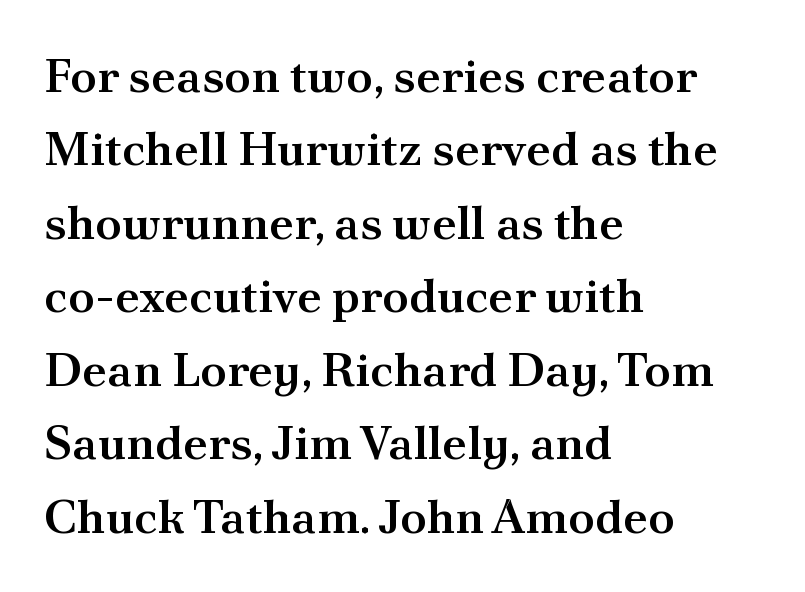
Q: Is the text bold? A: Semi-bold.
Q: Is the text italic (slanted)? A: No, it is upright.
Q: Is the typeface a serif or a sans-serif typeface? A: Serif.
Q: Is the text underlined? A: No.
Q: How is the paragraph aligned? A: Left-aligned.
Q: Is the spacing between letters normal or unusually wide? A: Normal.
Q: Is the spacing between lines tight, normal or loose? A: Normal.
Q: Width (condensed, normal, or wide)? A: Normal.
Q: Stroke contrast? A: Medium.
Q: x-height? A: Small.
Q: Monospaced? A: No.
